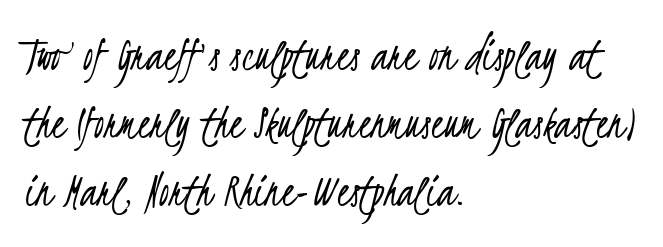
Q: Is the text bold? A: No.
Q: Is the typeface a serif or a sans-serif typeface? A: Sans-serif.
Q: Is the text underlined? A: No.
Q: How is the paragraph aligned? A: Left-aligned.
Q: Is the spacing between letters normal or unusually wide? A: Normal.
Q: Is the spacing between lines tight, normal or loose? A: Normal.
Q: Width (condensed, normal, or wide)? A: Condensed.
Q: Stroke contrast? A: Low.
Q: x-height? A: Small.
Q: Monospaced? A: No.
